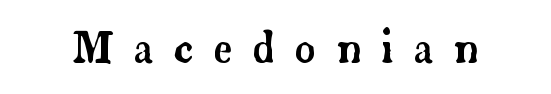
Upright lettering throughout. The font family rendered here belongs to the serif group. The type is letterspaced generously, with wide tracking. The space directly below the letters is spotless. Character widths vary here, with narrow letters taking less room than wide ones.
